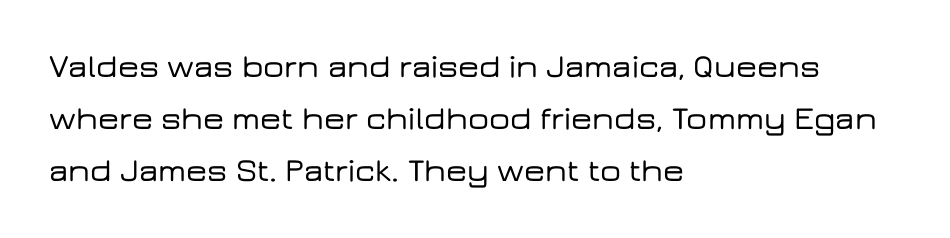
Style check: upright. In terms of letterspacing, this is plain default setting. Horizontally, the lines are justified to the leading edge only. A typesetter would call this proportional, since set widths differ per character. The foot of each line stays bare and open.
